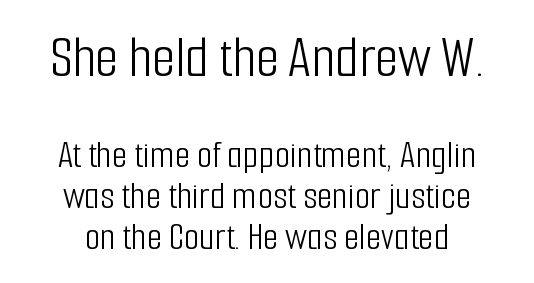
Q: Is the text bold? A: No.
Q: Is the text italic (slanted)? A: No, it is upright.
Q: Is the typeface a serif or a sans-serif typeface? A: Sans-serif.
Q: Is the text underlined? A: No.
Q: How is the paragraph aligned? A: Centered.
Q: Is the spacing between letters normal or unusually wide? A: Normal.
Q: Is the spacing between lines tight, normal or loose? A: Tight.
Q: Which block of text is set in a larger size, the first (top) or the second (bottom)? A: The first (top) one.
Q: Width (condensed, normal, or wide)? A: Condensed.
Q: Stroke contrast? A: Low.
Q: x-height? A: Medium.
Q: Monospaced? A: No.
